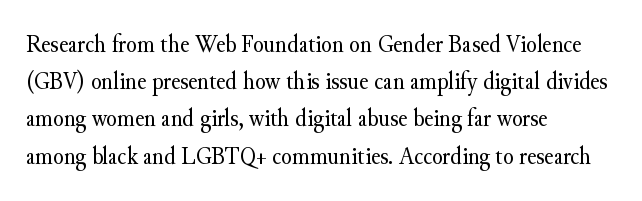
The image shows 25 px text type, upright; set left-aligned, normal line spacing (1.49x), normal letter spacing, not underlined.
